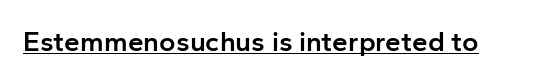
The letters are semibold — heavier than regular but short of a full bold. This sample uses an upright cut, with every glyph sitting square on the baseline. This sample carries an underscore along the baseline area. Students, note that the glyphs here touch the page at normal intervals. The rendering uses natural spacing where letterforms have individual widths.
